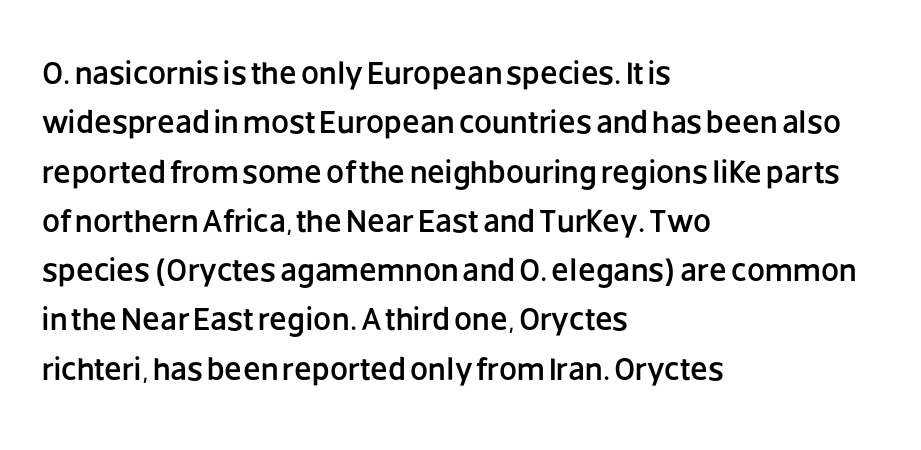
Q: Is the text italic (slanted)? A: No, it is upright.
Q: Is the typeface a serif or a sans-serif typeface? A: Sans-serif.
Q: Is the text underlined? A: No.
Q: How is the paragraph aligned? A: Left-aligned.
Q: Is the spacing between letters normal or unusually wide? A: Normal.
Q: Is the spacing between lines tight, normal or loose? A: Normal.
Q: Width (condensed, normal, or wide)? A: Normal.
Q: Stroke contrast? A: Low.
Q: x-height? A: Large.
Q: Monospaced? A: No.
